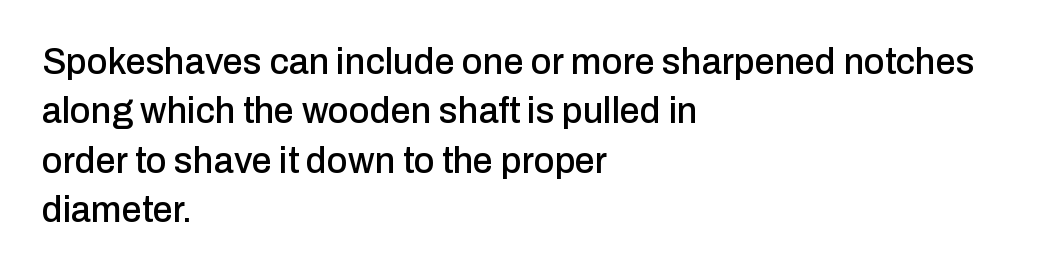
The image shows 36 px sans-serif type, upright; set left-aligned, normal line spacing (1.37x), normal letter spacing, not underlined; low stroke contrast and a medium x-height.
